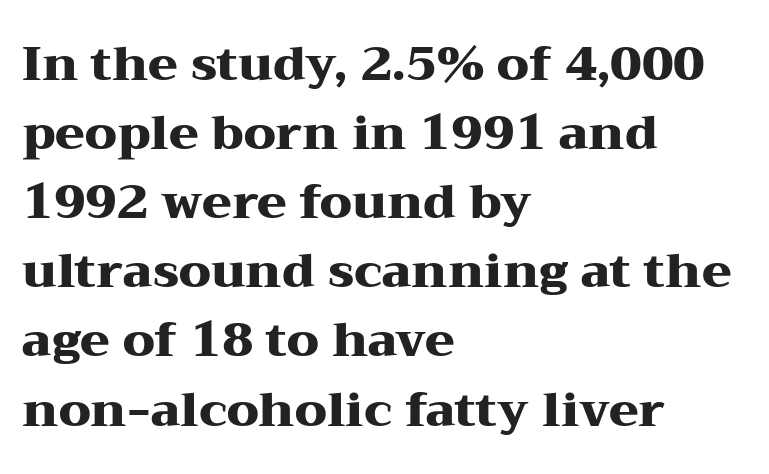
This rendering employs a face with finishing strokes, i.e., a serif. Compared with a centered layout, this one pins lines to the left instead. Characters remain perfectly vertical along every line. Anything drawn beneath the words? Only blank space.
